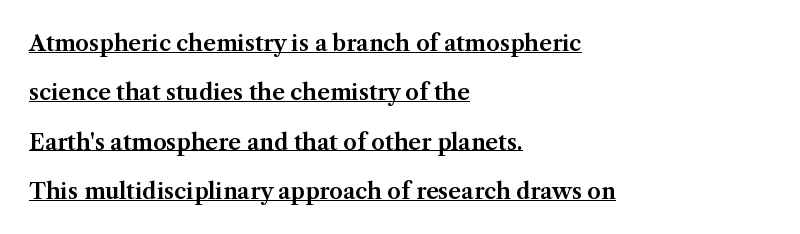
Q: Is the text italic (slanted)? A: No, it is upright.
Q: Is the text underlined? A: Yes.
Q: How is the paragraph aligned? A: Left-aligned.
Q: Is the spacing between letters normal or unusually wide? A: Normal.
Q: Is the spacing between lines tight, normal or loose? A: Loose.
